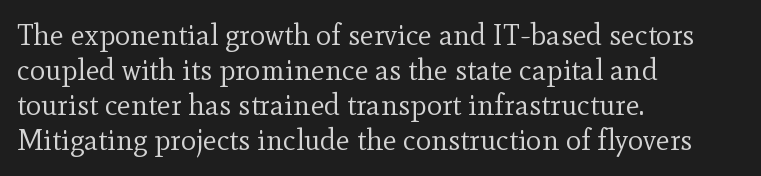
{"serif": "yes", "italic": "no", "bold": "no", "weight": "regular", "width": "normal", "x_height": "small", "monospaced": "no", "underline": "no", "align": "left", "line_spacing_ratio": 1.21, "letter_spacing": "normal", "letter_spacing_em": 0.0, "glyph_px": 29}
